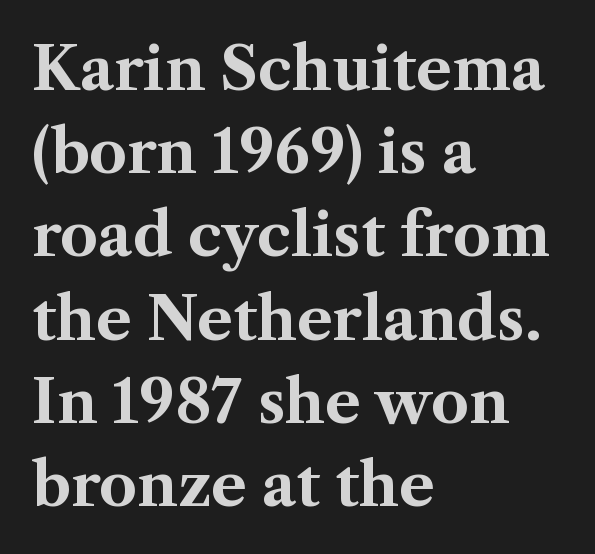
{"serif": "yes", "italic": "no", "bold": "yes", "weight": "bold", "width": "normal", "stroke_contrast": "medium", "x_height": "medium", "monospaced": "no", "underline": "no", "align": "left", "line_spacing": "normal", "line_spacing_ratio": 1.41, "letter_spacing": "normal", "letter_spacing_em": 0.0, "glyph_px": 59}
